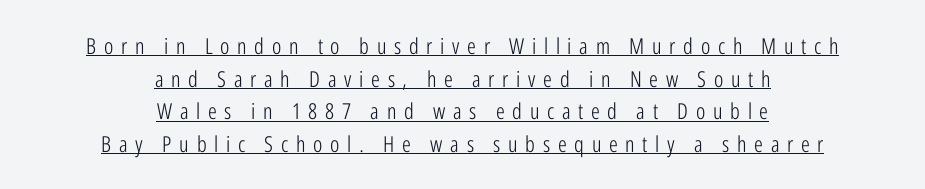
{"italic": "no", "bold": "no", "underline": "yes", "align": "center", "line_spacing": "normal", "line_spacing_ratio": 1.48, "letter_spacing": "wide", "letter_spacing_em": 0.35, "glyph_px": 22}
